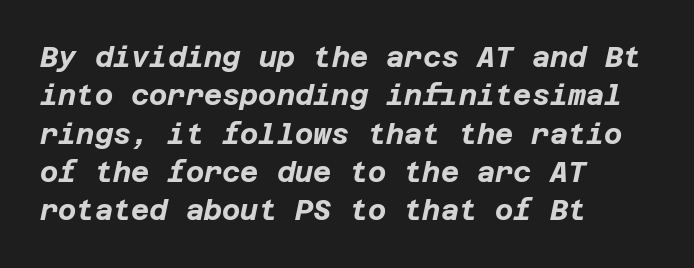
This rendering features lettering with no underline. The font is running at its bold setting. These lines sit exactly where default settings would place them. Tracking value appears to be zero — textbook default spacing. The compositor pushed each line to the left boundary.
